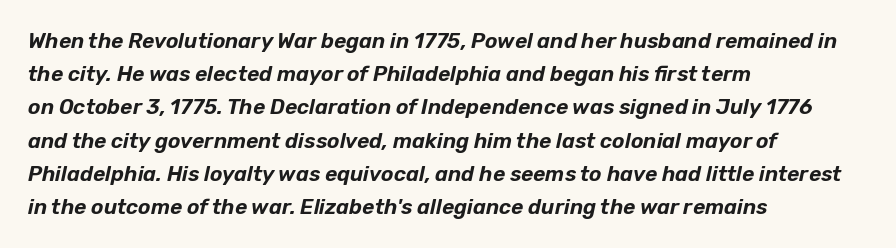
Q: Is the text italic (slanted)? A: Yes, it leans right by about 12 degrees.
Q: Is the text underlined? A: No.
Q: How is the paragraph aligned? A: Left-aligned.
Q: Is the spacing between letters normal or unusually wide? A: Normal.
Q: Is the spacing between lines tight, normal or loose? A: Normal.
